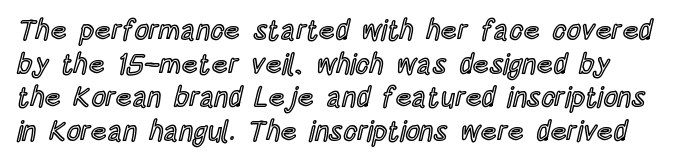
Q: Is the text italic (slanted)? A: Yes.
Q: Is the text underlined? A: No.
Q: Is the spacing between letters normal or unusually wide? A: Normal.
Q: Width (condensed, normal, or wide)? A: Condensed.
Q: x-height? A: Large.
Q: Monospaced? A: No.
